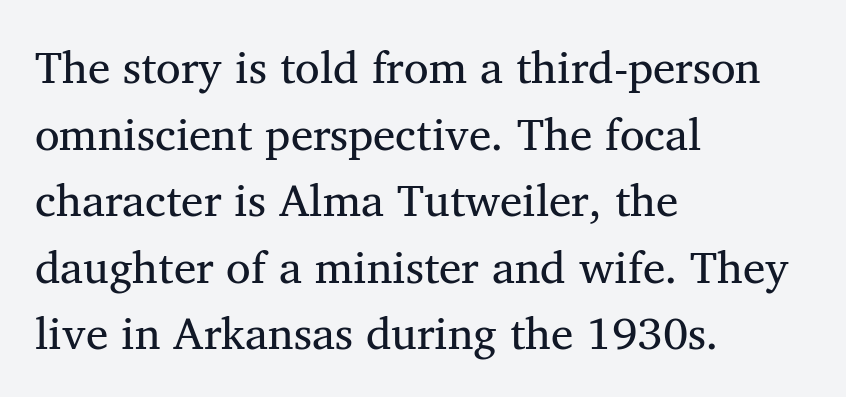
{"serif": "yes", "italic": "no", "bold": "no", "weight": "regular", "width": "normal", "stroke_contrast": "medium", "x_height": "medium", "monospaced": "no", "underline": "no", "align": "left", "line_spacing": "normal", "line_spacing_ratio": 1.48, "letter_spacing": "normal", "letter_spacing_em": 0.0, "glyph_px": 45}
